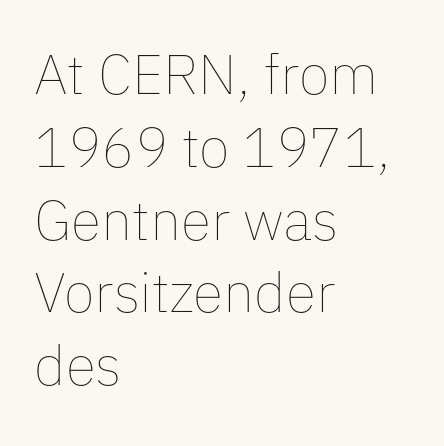
Q: Is the text bold? A: No.
Q: Is the text italic (slanted)? A: No, it is upright.
Q: Is the text underlined? A: No.
Q: How is the paragraph aligned? A: Left-aligned.
Q: Is the spacing between letters normal or unusually wide? A: Normal.
Q: Is the spacing between lines tight, normal or loose? A: Normal.
Q: Width (condensed, normal, or wide)? A: Normal.
Q: Stroke contrast? A: Low.
Q: x-height? A: Medium.
Q: Monospaced? A: No.
